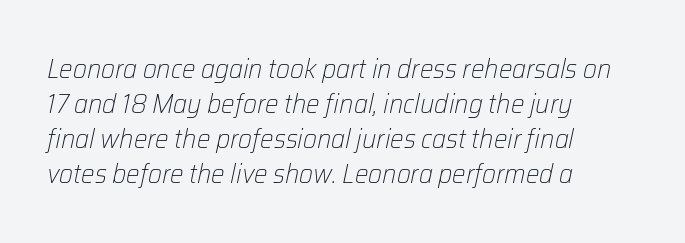
{"italic": "yes", "lean": "right", "slant_degrees": 12, "bold": "no", "underline": "no", "align": "left", "line_spacing": "normal", "line_spacing_ratio": 1.3, "letter_spacing": "normal", "letter_spacing_em": 0.0, "glyph_px": 27}
